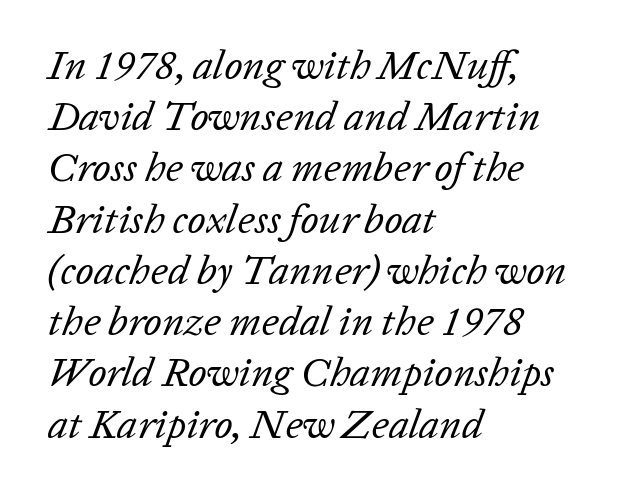
Is the stroke heavy? The answer is a plain regular-or-lighter. Notice how the passage keeps a crisp vertical edge on the left only. The face used here is proportionally spaced, like ordinary book or web type. Each row of text sits above clean, open space. Quick note: italic.
